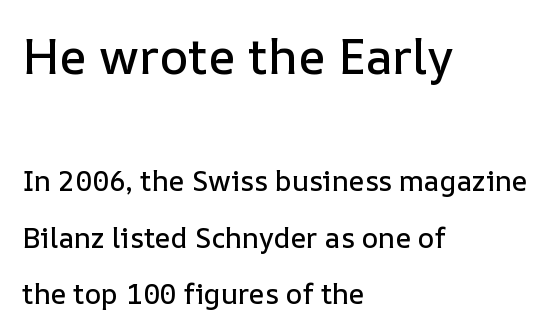
The image shows 49 px text type, upright; set left-aligned, loose line spacing (2.03x), normal letter spacing, not underlined; the first (top) block is 1.75x larger; low stroke contrast and a medium x-height.
